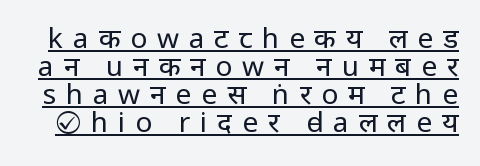
Is there an underline? Yes — a line sits under the letters. The leading is snug, giving the passage a crowded texture. This sample uses an upright cut, with every glyph sitting square on the baseline. Words appear elongated and porous because spacing is wide. Counters stay open thanks to moderate or lighter strokes. Grotesque or geometric, the face here clearly has no serifs.
